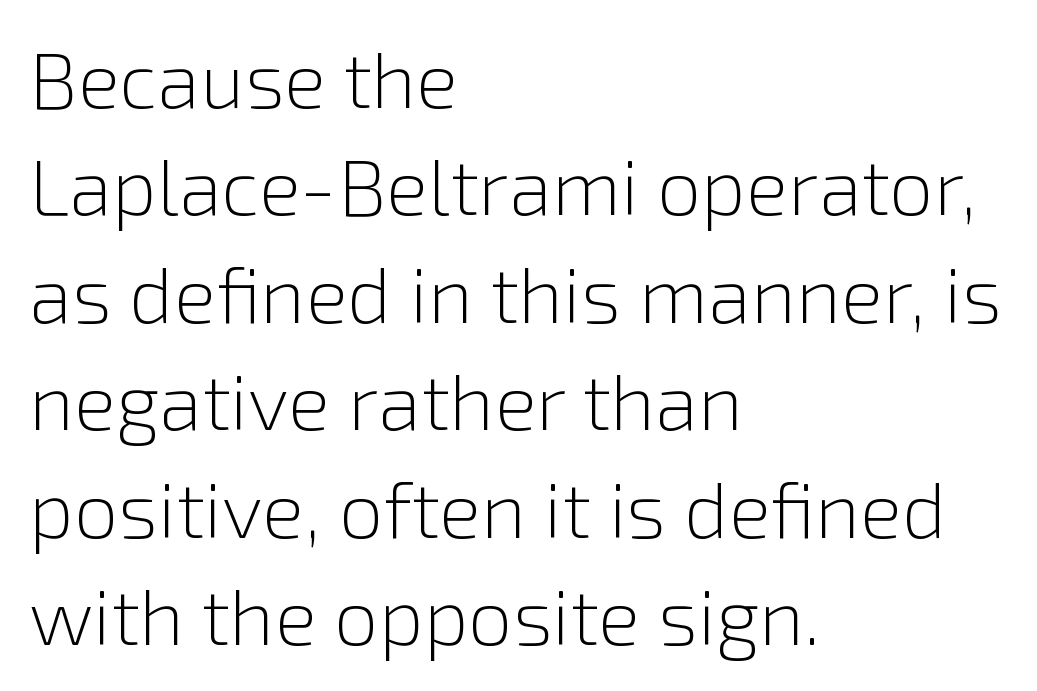
Typeset ragged right — the left edge is the straight one. The lines sit at an ordinary, default distance from one another. Here the glyphs are tracked normally, forming tight word shapes. The typography opts for an upright posture over an oblique one. The rendering uses natural spacing where letterforms have individual widths.
